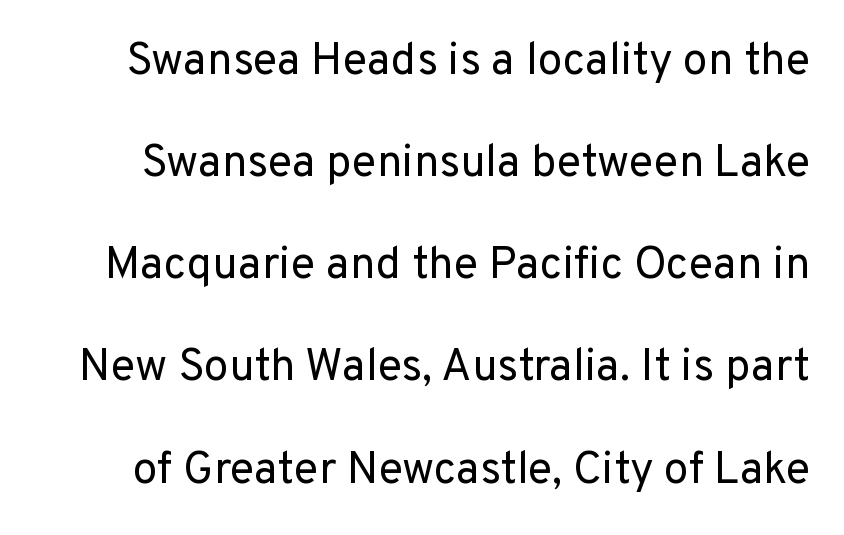
The image shows 45 px regular-weight sans-serif type, upright; set loose line spacing (2.27x), normal letter spacing, not underlined; low stroke contrast and a medium x-height.
